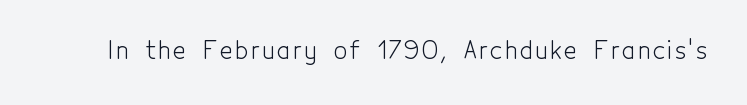
Only glyphs here, with clear space below each row. Posture: upright roman. The font is comparable to plain body text, perhaps lighter.
